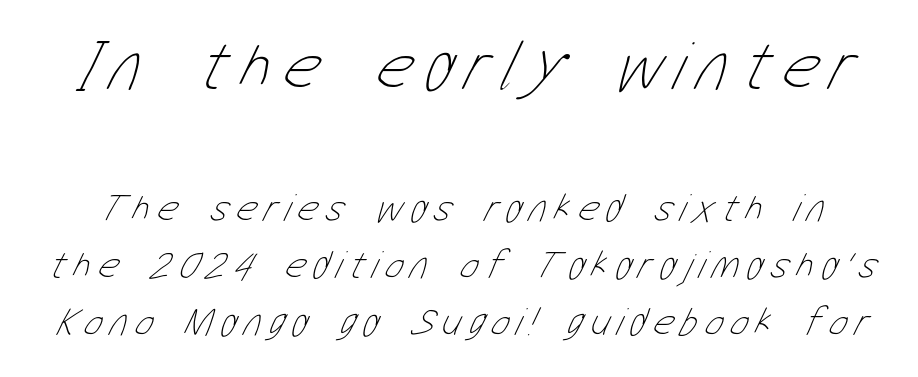
Q: Is the text bold? A: No.
Q: Is the text underlined? A: No.
Q: Is the spacing between lines tight, normal or loose? A: Normal.
Q: Which block of text is set in a larger size, the first (top) or the second (bottom)? A: The first (top) one.
Q: Width (condensed, normal, or wide)? A: Condensed.
Q: Stroke contrast? A: Low.
Q: x-height? A: Medium.
Q: Monospaced? A: No.
